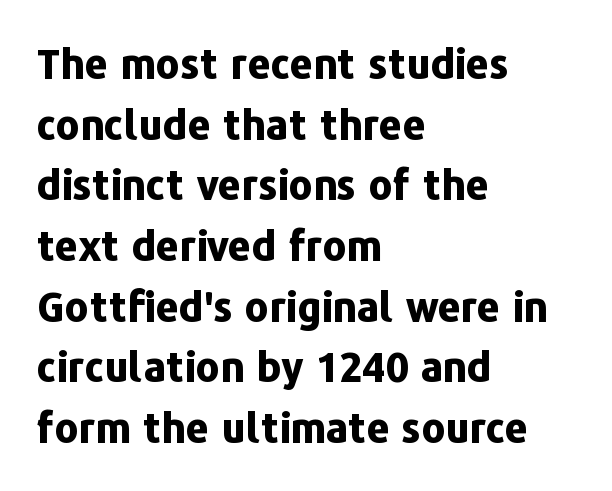
The image shows 41 px bold sans-serif type, upright; set left-aligned, normal line spacing (1.48x), normal letter spacing, not underlined; low stroke contrast and a medium x-height.
